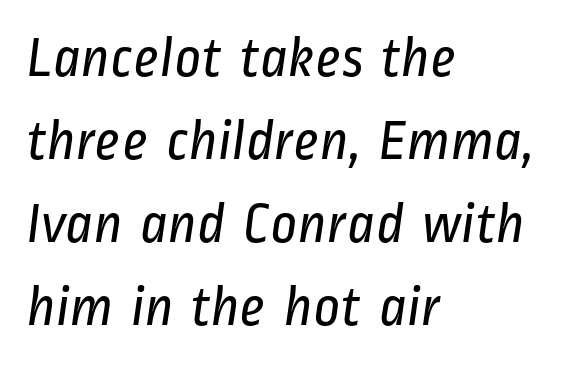
{"serif": "no", "bold": "no", "weight": "regular", "width": "condensed", "stroke_contrast": "low", "x_height": "medium", "monospaced": "no", "underline": "no", "align": "left", "line_spacing": "normal", "line_spacing_ratio": 1.43, "letter_spacing": "normal", "letter_spacing_em": 0.0, "glyph_px": 58}
